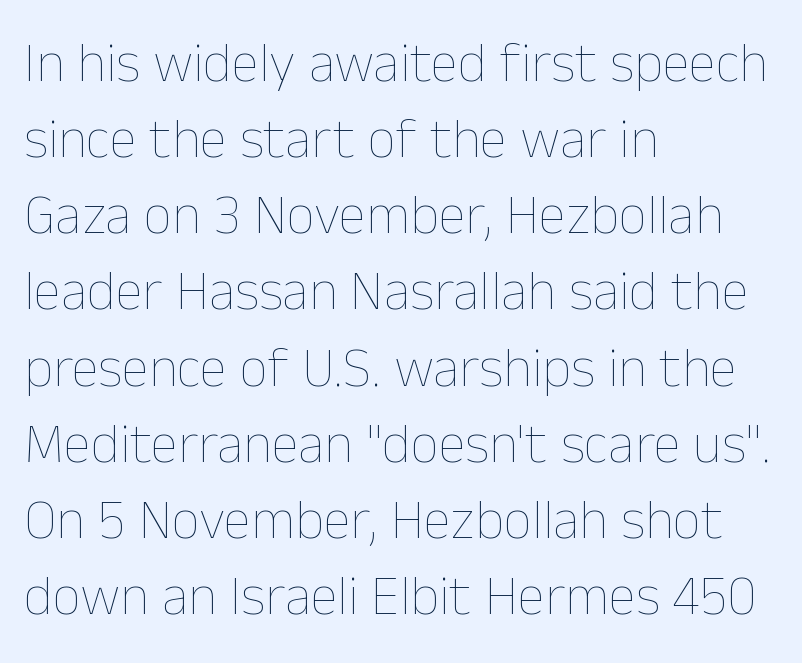
Q: Is the text bold? A: No.
Q: Is the text italic (slanted)? A: No, it is upright.
Q: Is the text underlined? A: No.
Q: How is the paragraph aligned? A: Left-aligned.
Q: Is the spacing between letters normal or unusually wide? A: Normal.
Q: Is the spacing between lines tight, normal or loose? A: Normal.
Q: Width (condensed, normal, or wide)? A: Normal.
Q: Stroke contrast? A: Low.
Q: x-height? A: Medium.
Q: Monospaced? A: No.
